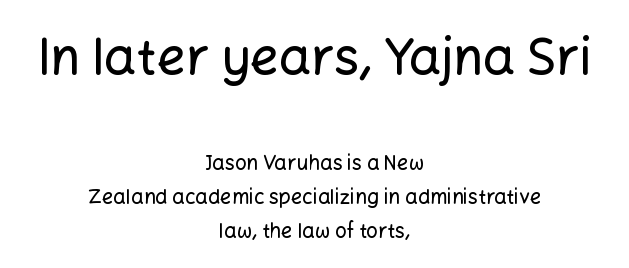
Typeset on center — no edge is straight. Beneath every word, the page is bare. Short note: letters normally spaced. Designer's note — italics off, roman on. Is the lower block the larger one? No — the upper block carries the bigger type.
